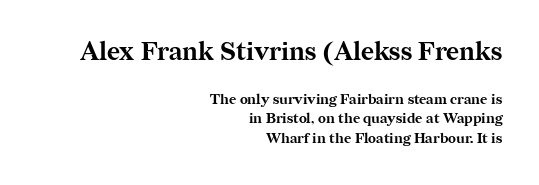
{"italic": "no", "bold": "yes", "underline": "no", "align": "right", "line_spacing": "normal", "line_spacing_ratio": 1.37, "letter_spacing": "normal", "letter_spacing_em": 0.0, "larger_block": "first", "size_ratio": 1.79, "glyph_px": 25}
